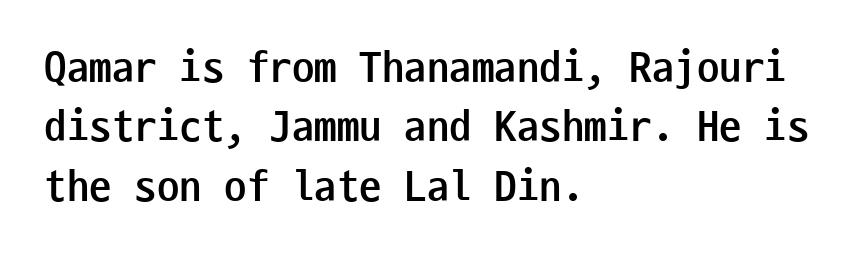
The rendering shows plain stroke endings on the letterforms — a sans-serif design. Leading matches the norm, producing a regular column. The face used here is rendered with its standard letterfit. The glyphs are unaccompanied by any horizontal stroke below them. Do the characters align in a grid? Yes, the font is monospaced. A full-strength bold gives these letters their thick strokes.
